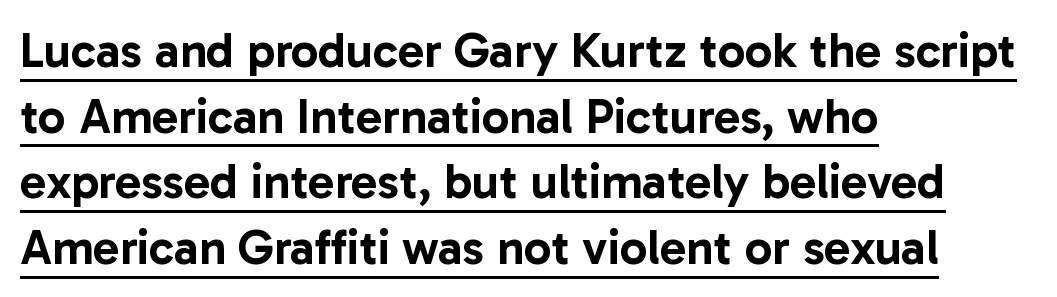
{"serif": "no", "italic": "no", "width": "normal", "stroke_contrast": "low", "x_height": "medium", "monospaced": "no", "underline": "yes", "align": "left", "line_spacing": "normal", "line_spacing_ratio": 1.34, "letter_spacing": "normal", "letter_spacing_em": 0.0, "glyph_px": 49}
